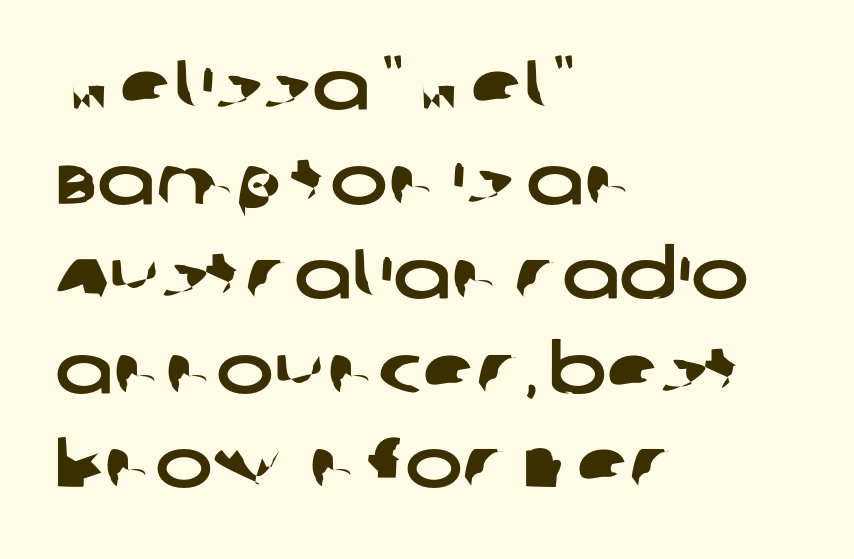
The designer went with a sans here, leaving each stem footless. Tracking here is standard; glyphs follow each other at the usual distance. In CSS terms this would be text-align: left. Rows of type keep a routine distance in the vertical direction. The face used here is proportionally spaced, like ordinary book or web type.
